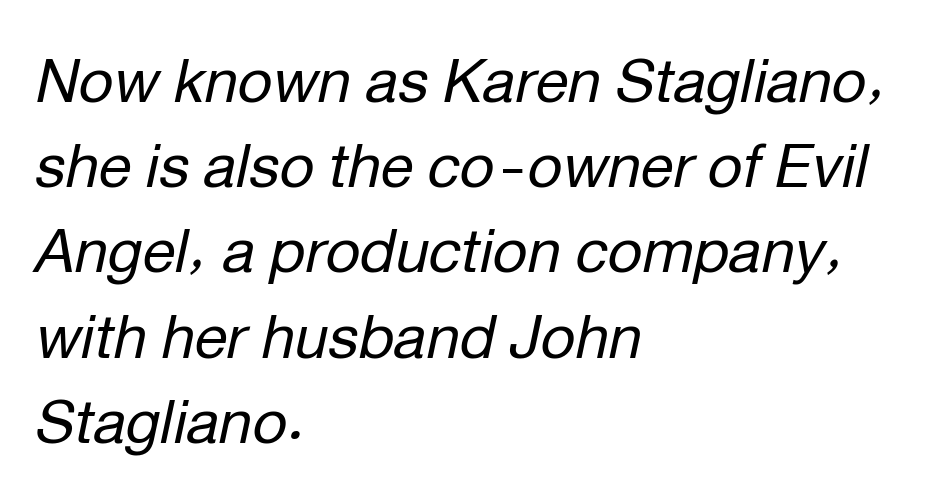
The image shows 60 px regular-weight type, italic (leaning right); set left-aligned, normal line spacing (1.42x), normal letter spacing, not underlined; low stroke contrast and a medium x-height.
